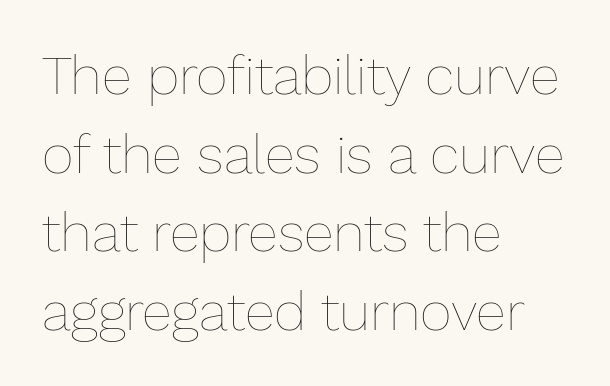
The image shows 55 px thin type, upright; set left-aligned, normal line spacing (1.43x), normal letter spacing, not underlined; low stroke contrast and a medium x-height.
